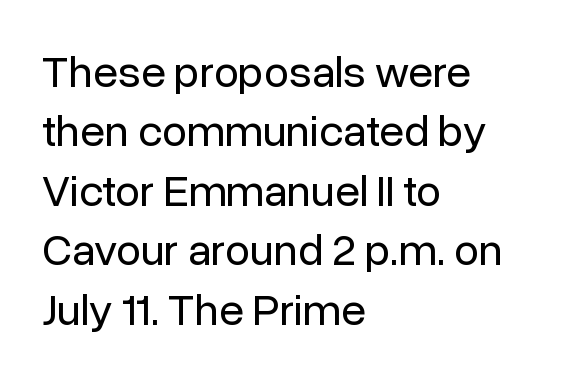
The image shows 45 px regular-weight sans-serif type, upright; set left-aligned, normal line spacing (1.32x), normal letter spacing, not underlined; low stroke contrast and a medium x-height.
